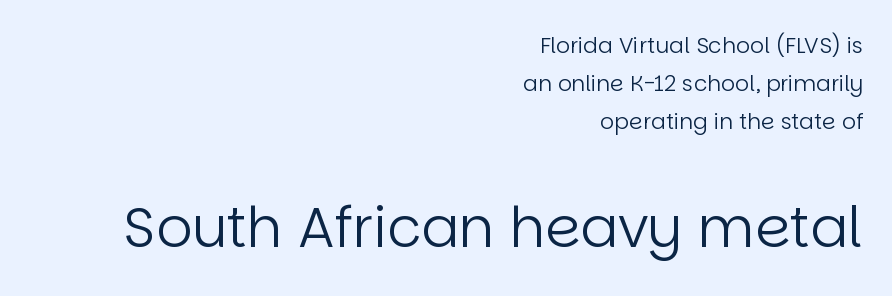
{"serif": "no", "italic": "no", "bold": "no", "weight": "regular", "width": "normal", "stroke_contrast": "low", "x_height": "large", "monospaced": "no", "underline": "no", "align": "right", "line_spacing_ratio": 1.73, "letter_spacing": "normal", "letter_spacing_em": 0.0, "larger_block": "second", "size_ratio": 2.55, "glyph_px": 56}
